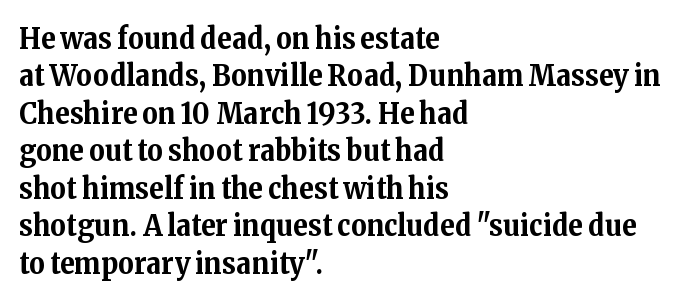
A clean baseline with only descenders dipping below it. Stroke thickness is high; the sample reads as a true bold. The passage is arranged the way most books set body copy — flush left. Compared with typical paragraphs, the rows here are spaced about the same. The passage shown is typed in a proportional face where columns would drift.
